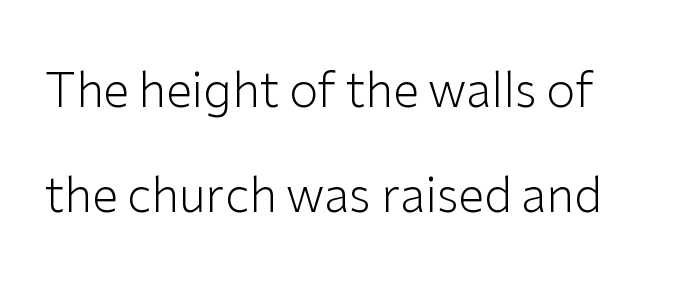
Q: Is the text bold? A: No.
Q: Is the text italic (slanted)? A: No, it is upright.
Q: Is the typeface a serif or a sans-serif typeface? A: Sans-serif.
Q: Is the text underlined? A: No.
Q: Is the spacing between letters normal or unusually wide? A: Normal.
Q: Is the spacing between lines tight, normal or loose? A: Loose.
Q: Width (condensed, normal, or wide)? A: Normal.
Q: Stroke contrast? A: Low.
Q: x-height? A: Medium.
Q: Monospaced? A: No.
